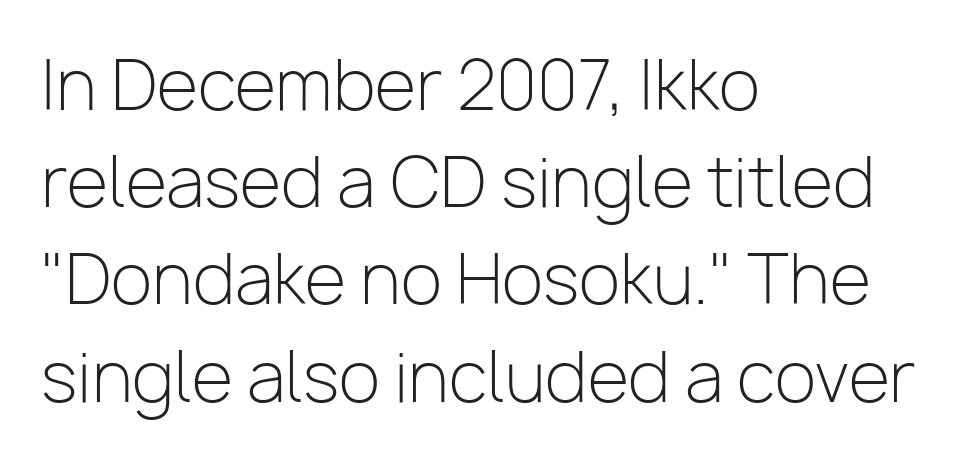
The image shows 68 px light sans-serif type, upright; set left-aligned, normal line spacing (1.43x), normal letter spacing, not underlined; low stroke contrast and a medium x-height.
